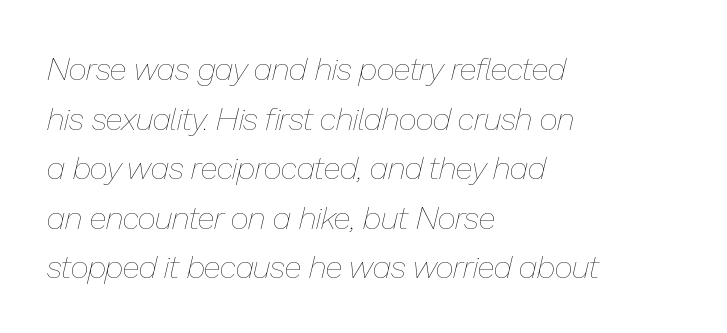
The image shows 32 px thin type, italic (leaning right); set left-aligned, normal line spacing (1.55x), normal letter spacing, not underlined; low stroke contrast and a medium x-height.
